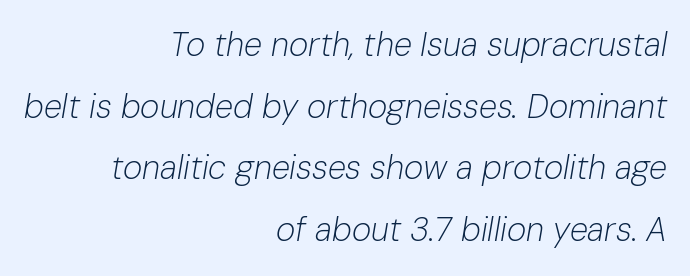
Spacing verdict: proportional, widths tailored to each character. Has an underline been added? It has not. The typesetting does not lean heavy: it is not bold. What stands out about the letter spacing? Nothing — it is the standard amount.
